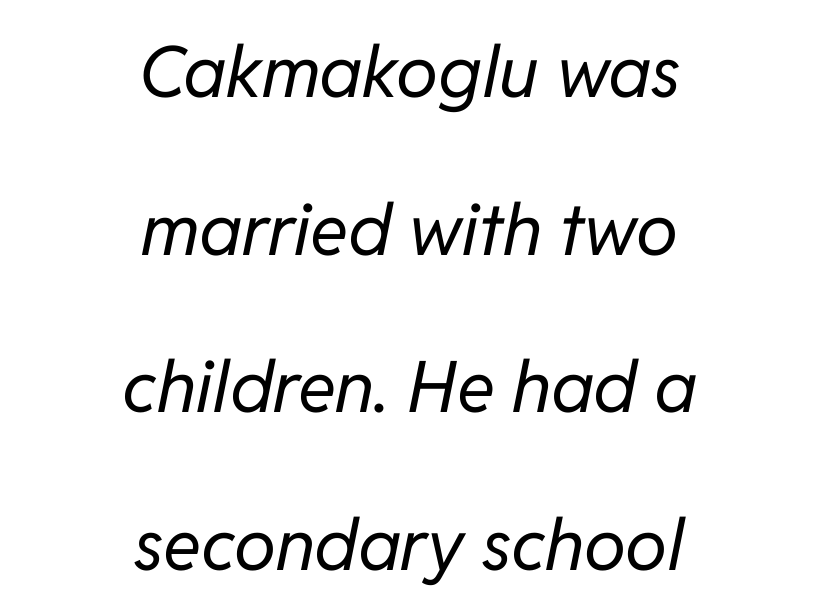
The image shows 71 px regular-weight type, italic (leaning right); set centered, loose line spacing (2.22x), normal letter spacing, not underlined; low stroke contrast and a medium x-height.
